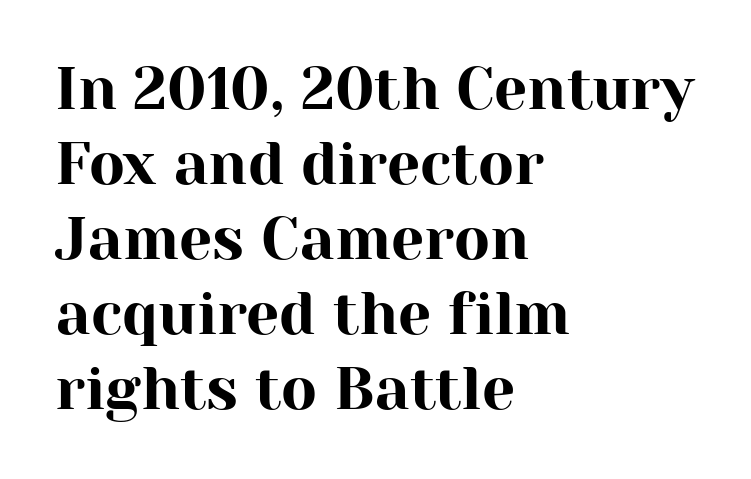
The image shows 59 px serif type, upright; set left-aligned, normal line spacing (1.27x), normal letter spacing, not underlined; high stroke contrast and a medium x-height.
